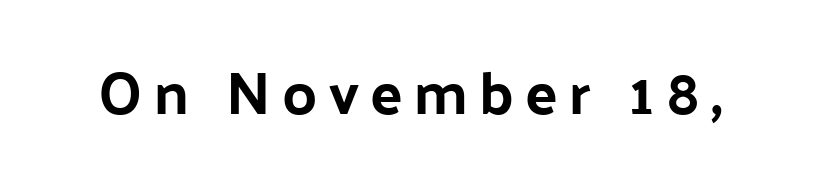
Q: Is the text italic (slanted)? A: No, it is upright.
Q: Is the typeface a serif or a sans-serif typeface? A: Sans-serif.
Q: Is the text underlined? A: No.
Q: Width (condensed, normal, or wide)? A: Normal.
Q: Stroke contrast? A: Low.
Q: x-height? A: Medium.
Q: Monospaced? A: No.
